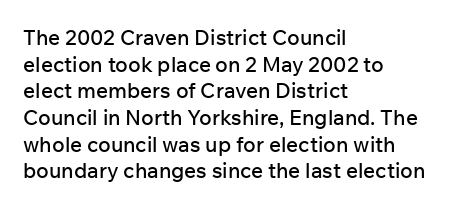
Successive baselines arrive at the customary interval. The space directly below the letters is spotless. The face used here is rendered with its standard letterfit. The rendering anchors every line to the left-hand side.
